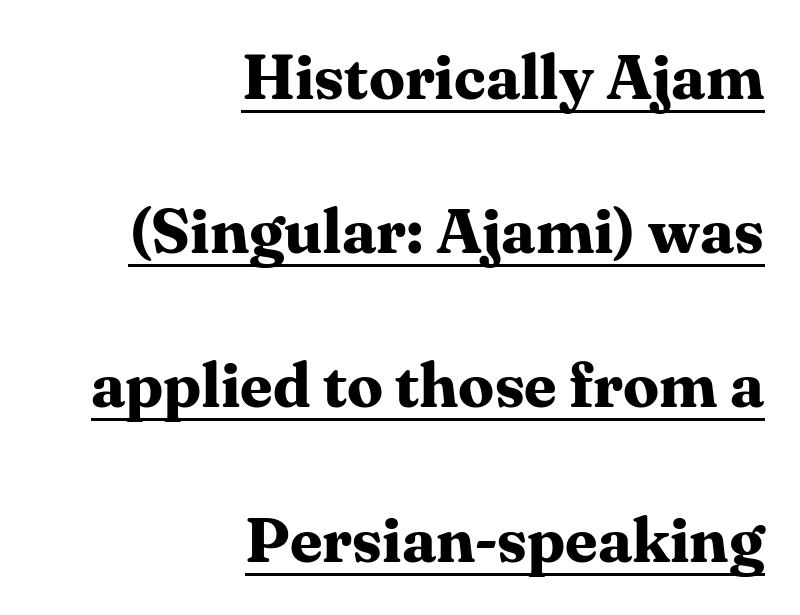
Heft: maximum for text — a bold. A typesetter would call this proportional, since set widths differ per character. Caption: multi-line text, flush right, ragged left. Is there any slant? The stems are plumb.
